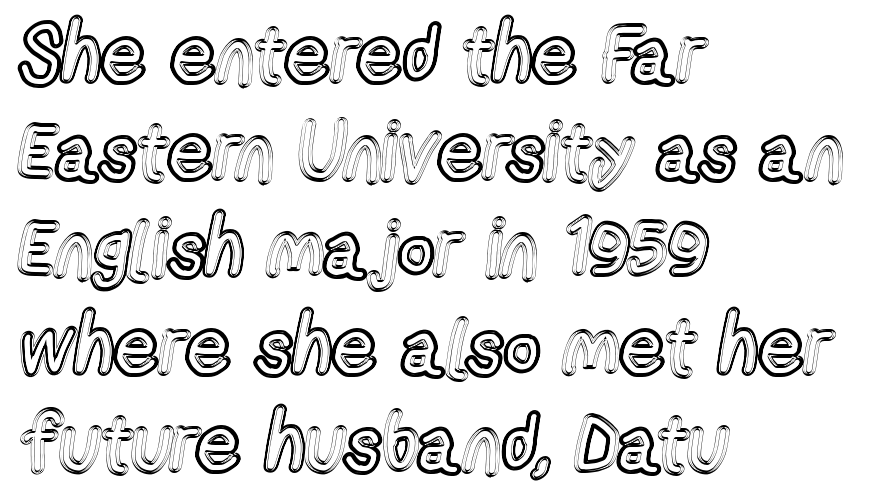
{"width": "condensed", "x_height": "medium", "monospaced": "no", "underline": "no", "align": "left", "line_spacing_ratio": 1.23, "letter_spacing": "normal", "letter_spacing_em": 0.0, "glyph_px": 79}
